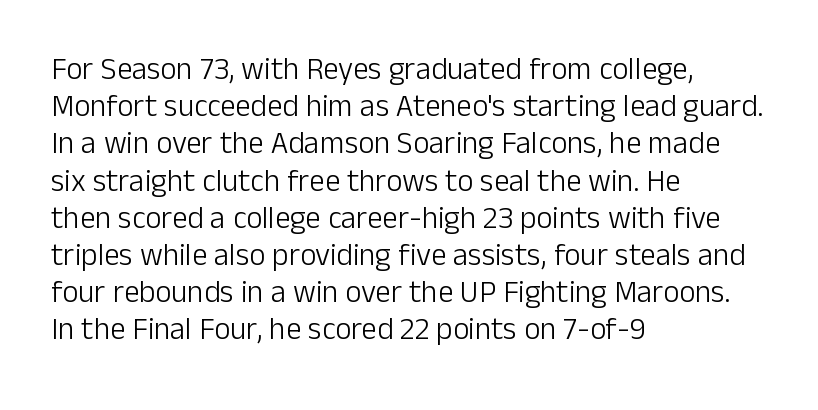
You could not count columns in this text — the font is proportionally spaced. The gaps between neighbouring characters are ordinary and unremarkable. Summary of weight: not heavy and not bold. The paragraph shown leans on its left margin.
